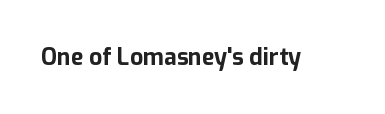
{"italic": "no", "bold": "yes", "underline": "no", "letter_spacing": "normal", "letter_spacing_em": 0.0, "glyph_px": 23}
